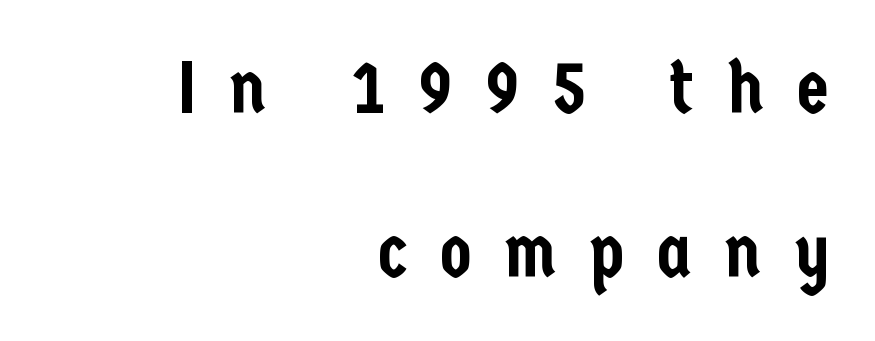
{"serif": "no", "italic": "no", "width": "condensed", "stroke_contrast": "low", "x_height": "medium", "monospaced": "no", "underline": "no", "align": "right", "line_spacing": "loose", "line_spacing_ratio": 2.21, "letter_spacing": "wide", "letter_spacing_em": 0.44, "glyph_px": 74}
